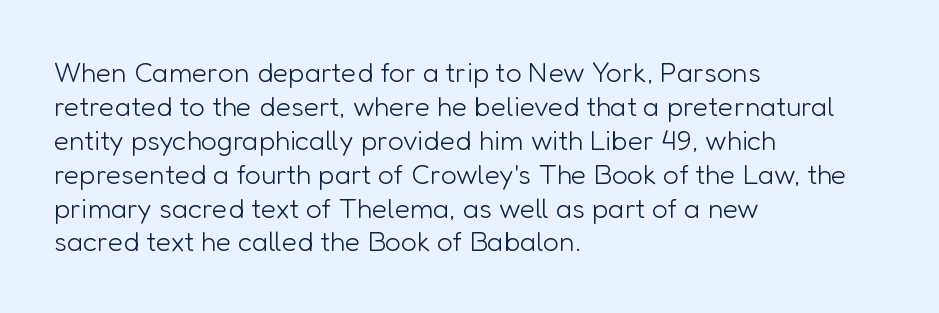
Q: Is the text bold? A: No.
Q: Is the text italic (slanted)? A: No, it is upright.
Q: Is the typeface a serif or a sans-serif typeface? A: Sans-serif.
Q: Is the text underlined? A: No.
Q: How is the paragraph aligned? A: Left-aligned.
Q: Is the spacing between letters normal or unusually wide? A: Normal.
Q: Width (condensed, normal, or wide)? A: Normal.
Q: Stroke contrast? A: Low.
Q: x-height? A: Medium.
Q: Monospaced? A: No.
